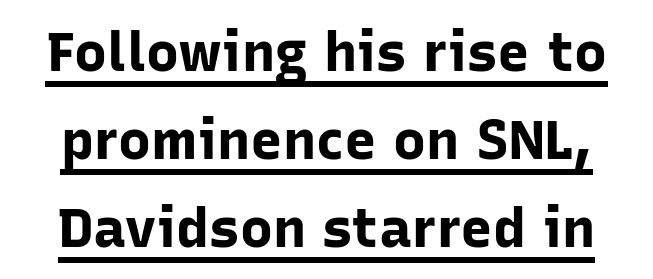
The image shows 55 px bold sans-serif type, upright; set normal line spacing (1.6x), normal letter spacing, underlined; low stroke contrast and a medium x-height.
